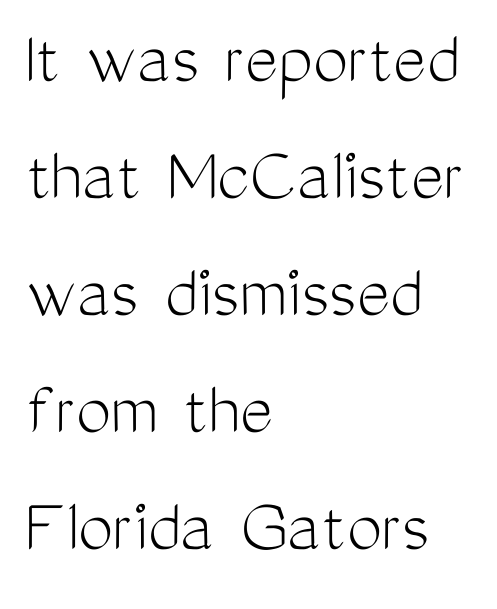
The image shows 78 px light, condensed sans-serif type, upright; set left-aligned, normal line spacing (1.5x), normal letter spacing, not underlined; medium stroke contrast and a medium x-height.
